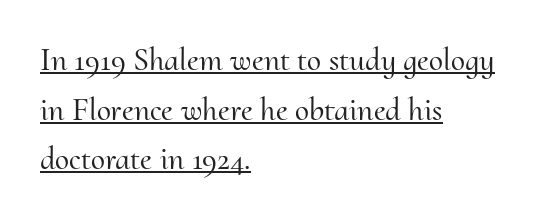
{"serif": "yes", "italic": "no", "width": "normal", "stroke_contrast": "medium", "x_height": "small", "monospaced": "no", "underline": "yes", "align": "left", "line_spacing": "normal", "line_spacing_ratio": 1.55, "letter_spacing": "normal", "letter_spacing_em": 0.0, "glyph_px": 32}
